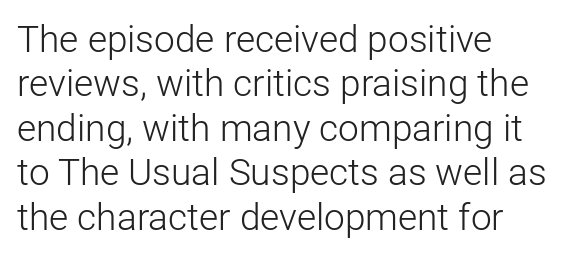
Stems here are at most as thick as an everyday book face. A bare baseline throughout the passage. This sample is left-justified, so line endings fall wherever the words run out. You could call the tracking neutral — neither tight nor loose.
